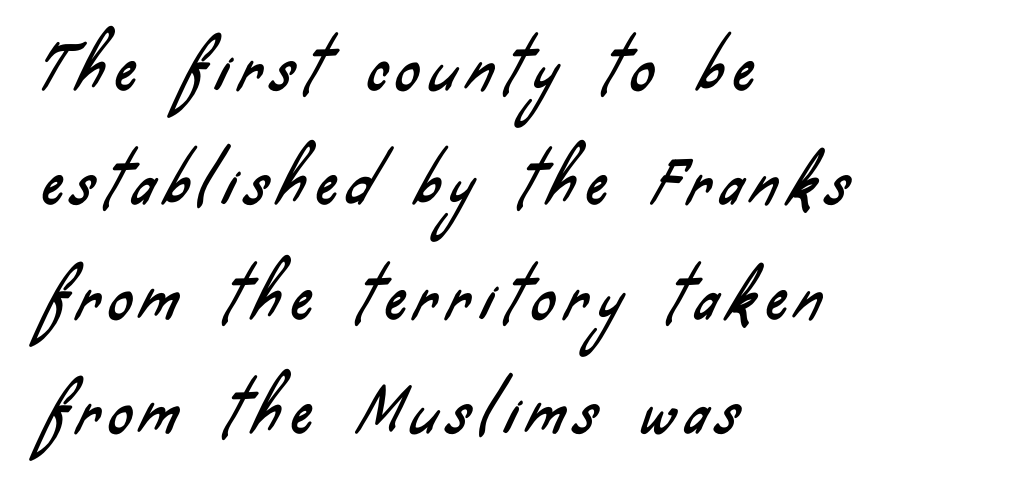
The image shows 58 px condensed sans-serif type; set left-aligned, loose line spacing (1.97x), not underlined; low stroke contrast and a small x-height.
